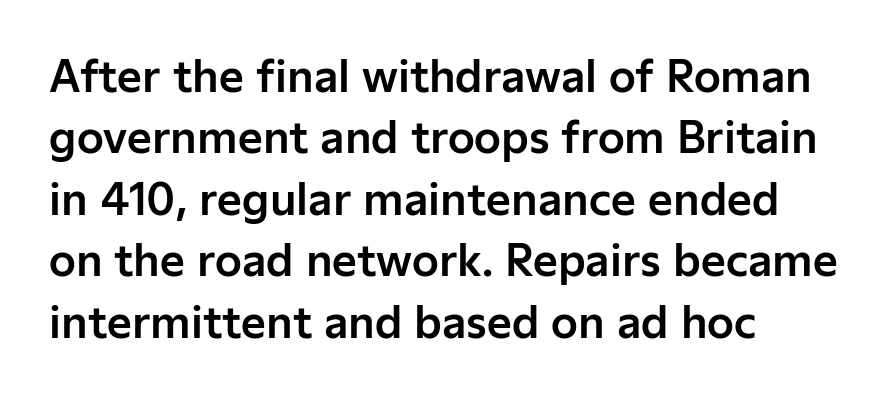
Spacing between characters is what you'd get straight out of the box. Looks like regular typesetting: each glyph gets only the width it needs. Notice how descenders clear the ascenders below comfortably — that's standard leading. Is the block centered? No — it sits flush against the left margin.
